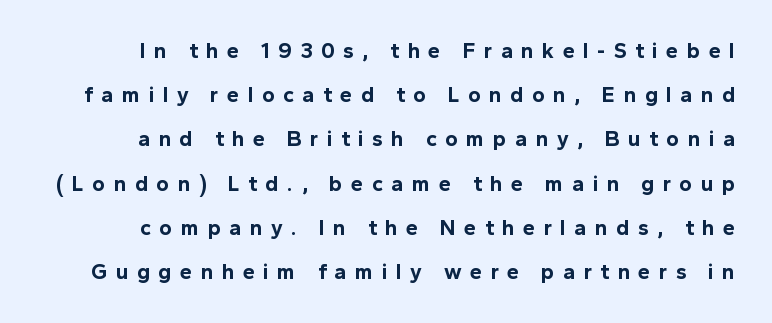
{"italic": "no", "bold": "yes", "underline": "no", "line_spacing": "loose", "line_spacing_ratio": 2.01, "letter_spacing": "wide", "letter_spacing_em": 0.38, "glyph_px": 22}
